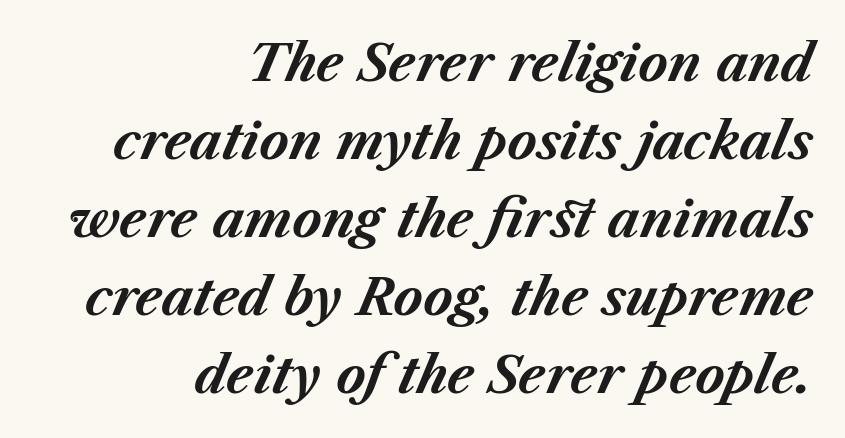
{"italic": "yes", "lean": "right", "slant_degrees": 23, "bold": "yes", "weight": "bold", "width": "normal", "stroke_contrast": "medium", "x_height": "medium", "monospaced": "no", "underline": "no", "align": "right", "line_spacing": "normal", "line_spacing_ratio": 1.56, "letter_spacing": "normal", "letter_spacing_em": 0.0, "glyph_px": 50}
